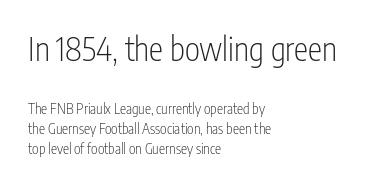
The rendering uses natural spacing where letterforms have individual widths. The block of text has a typical density, with ordinary space between rows. Unlike italic type, these characters show no tilt at all. What stands out about the letter spacing? Nothing — it is the standard amount. Typographically, this falls in the sans-serif category.
